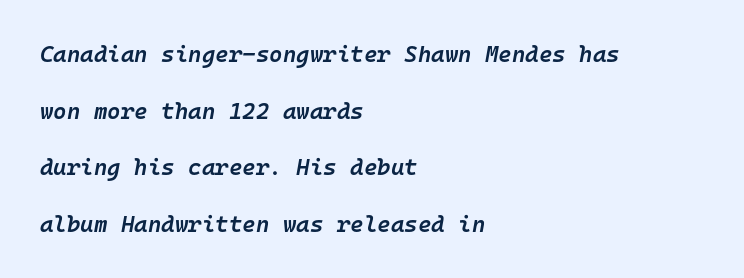
The image shows 23 px text type, italic (leaning right); set left-aligned, loose line spacing (2.46x), normal letter spacing, not underlined.
